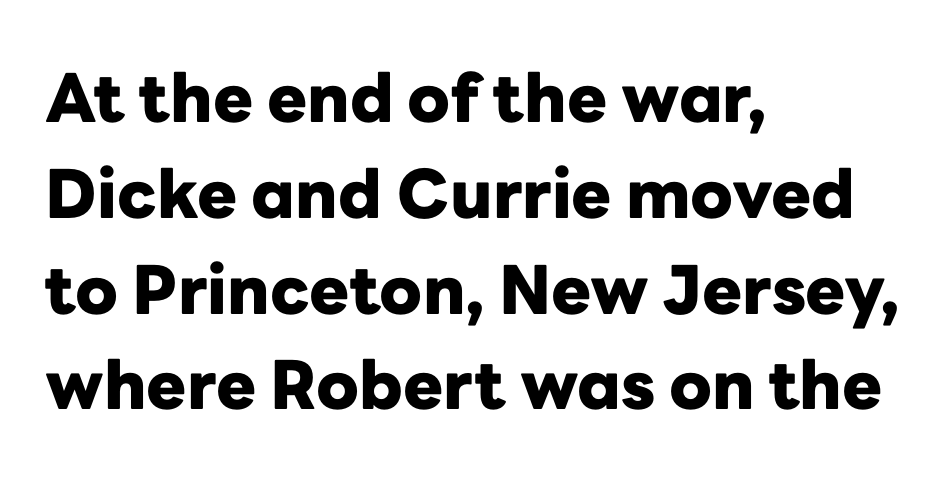
Q: Is the text bold? A: Yes.
Q: Is the text italic (slanted)? A: No, it is upright.
Q: Is the typeface a serif or a sans-serif typeface? A: Sans-serif.
Q: Is the text underlined? A: No.
Q: How is the paragraph aligned? A: Left-aligned.
Q: Is the spacing between letters normal or unusually wide? A: Normal.
Q: Is the spacing between lines tight, normal or loose? A: Normal.
Q: Width (condensed, normal, or wide)? A: Normal.
Q: Stroke contrast? A: Low.
Q: x-height? A: Medium.
Q: Monospaced? A: No.
